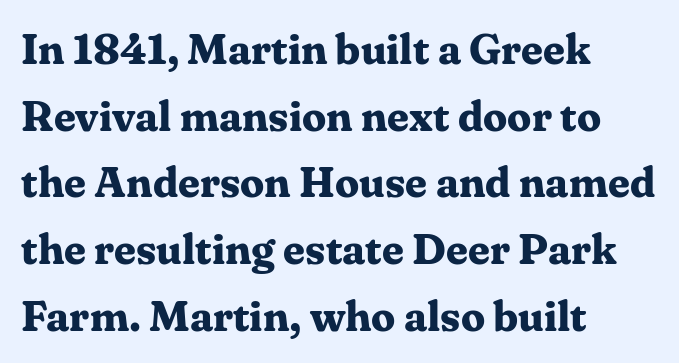
The image shows 43 px bold serif type, upright; set left-aligned, normal line spacing (1.55x), normal letter spacing, not underlined; medium stroke contrast and a medium x-height.
